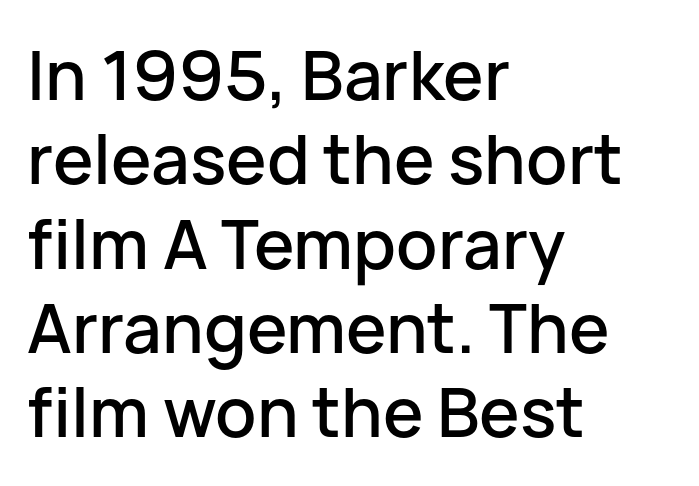
{"serif": "no", "italic": "no", "width": "normal", "stroke_contrast": "low", "x_height": "medium", "monospaced": "no", "underline": "no", "align": "left", "line_spacing_ratio": 1.24, "letter_spacing": "normal", "letter_spacing_em": 0.0, "glyph_px": 68}
